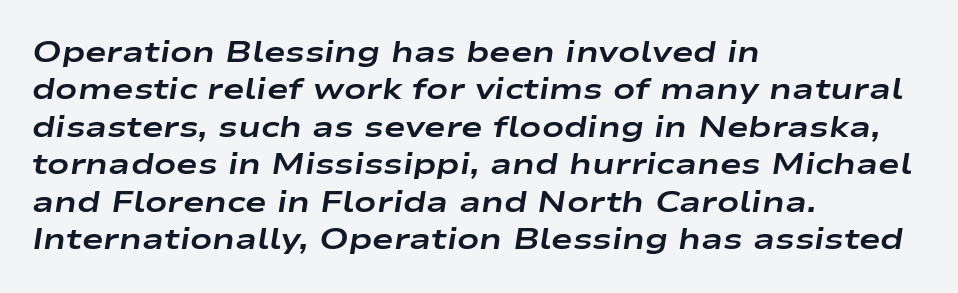
{"italic": "yes", "lean": "right", "slant_degrees": 9, "bold": "yes", "weight": "bold", "width": "wide", "stroke_contrast": "low", "x_height": "medium", "monospaced": "no", "underline": "no", "align": "left", "line_spacing": "normal", "line_spacing_ratio": 1.29, "letter_spacing": "normal", "letter_spacing_em": 0.0, "glyph_px": 29}
